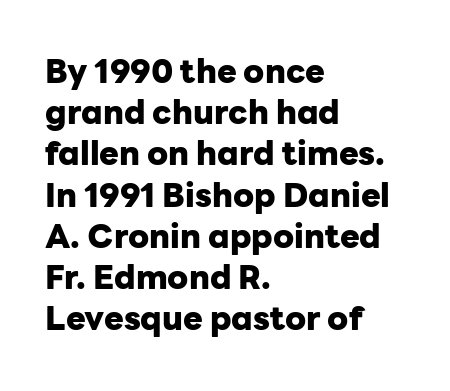
Q: Is the text bold? A: Yes.
Q: Is the text italic (slanted)? A: No, it is upright.
Q: Is the typeface a serif or a sans-serif typeface? A: Sans-serif.
Q: Is the text underlined? A: No.
Q: How is the paragraph aligned? A: Left-aligned.
Q: Is the spacing between letters normal or unusually wide? A: Normal.
Q: Is the spacing between lines tight, normal or loose? A: Normal.
Q: Width (condensed, normal, or wide)? A: Normal.
Q: Stroke contrast? A: Low.
Q: x-height? A: Medium.
Q: Monospaced? A: No.
